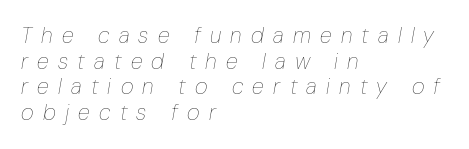
Q: Is the text bold? A: No.
Q: Is the text italic (slanted)? A: Yes, it leans right by about 10 degrees.
Q: Is the text underlined? A: No.
Q: How is the paragraph aligned? A: Left-aligned.
Q: Is the spacing between letters normal or unusually wide? A: Unusually wide.
